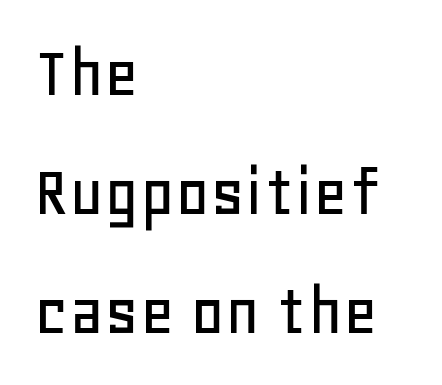
The image shows 75 px sans-serif type, upright; set left-aligned, normal line spacing (1.59x), normal letter spacing, not underlined; low stroke contrast and a large x-height.
